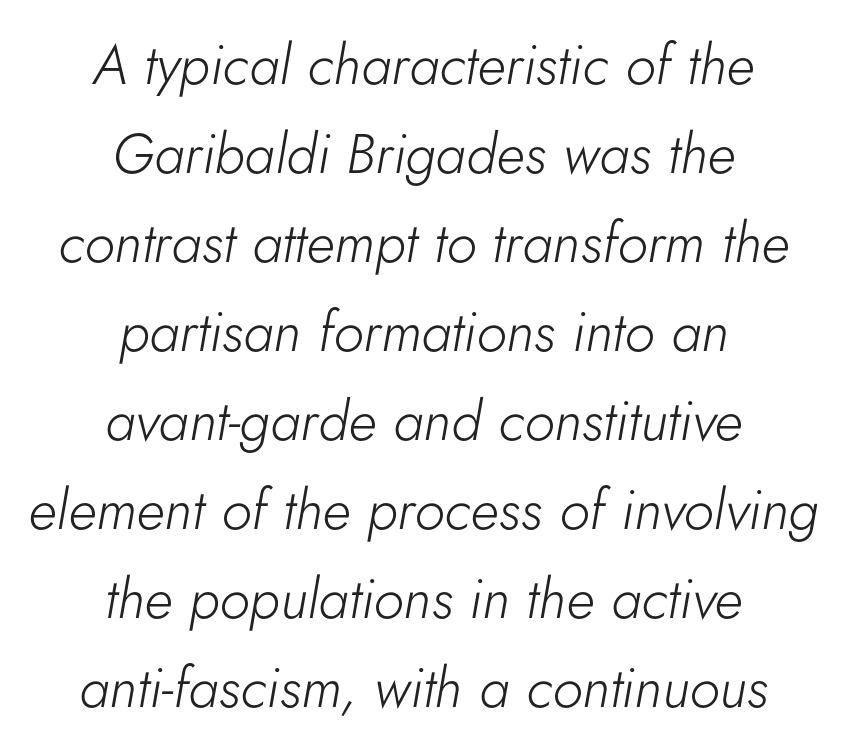
The image shows 56 px light type, italic (leaning right); set centered, normal line spacing (1.59x), normal letter spacing, not underlined; low stroke contrast and a small x-height.
